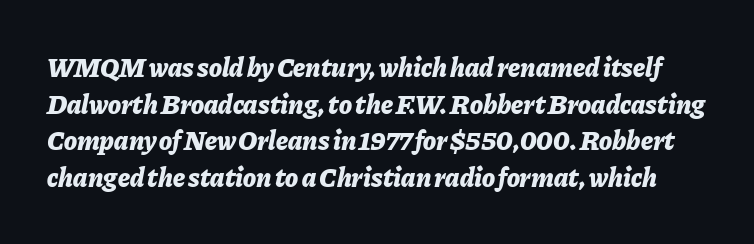
A typesetter would mark this as italic. Look at the tracking — it's just the regular setting, nothing added. The block of text has a typical density, with ordinary space between rows. Quick note: underline off.
